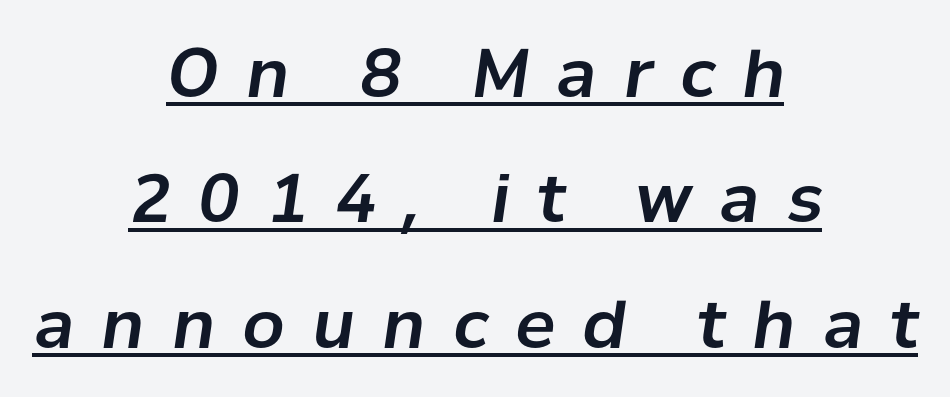
Q: Is the text italic (slanted)? A: Yes, it leans right by about 8 degrees.
Q: Is the text underlined? A: Yes.
Q: How is the paragraph aligned? A: Centered.
Q: Is the spacing between letters normal or unusually wide? A: Unusually wide.
Q: Width (condensed, normal, or wide)? A: Normal.
Q: Stroke contrast? A: Low.
Q: x-height? A: Medium.
Q: Monospaced? A: No.
